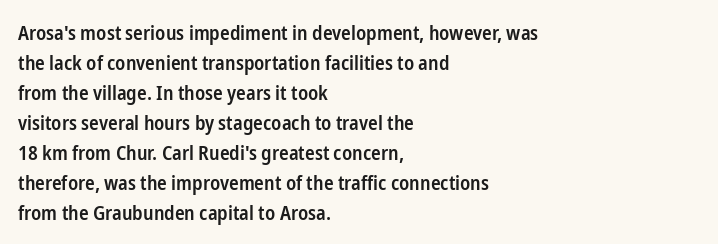
The image shows 20 px text type, upright; set left-aligned, normal line spacing (1.5x), normal letter spacing, not underlined.
